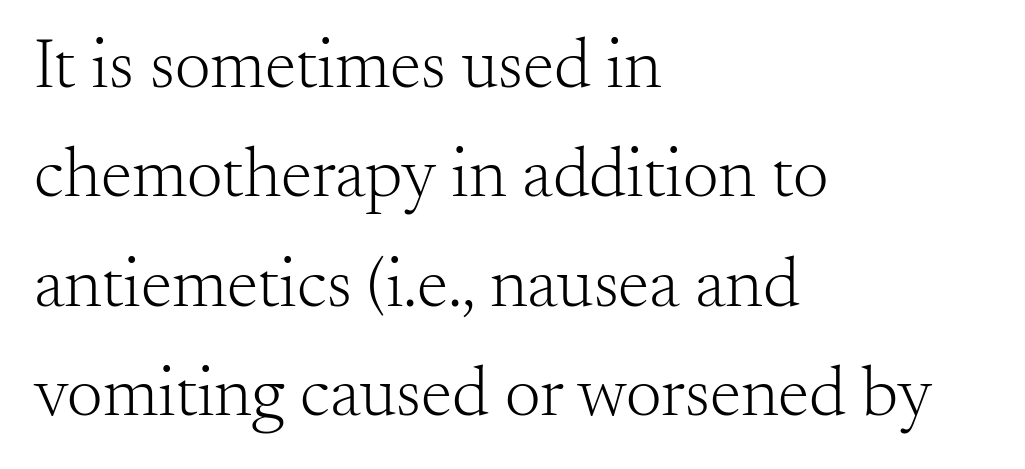
The image shows 71 px light serif type, upright; set left-aligned, normal line spacing (1.54x), normal letter spacing, not underlined; medium stroke contrast and a small x-height.
